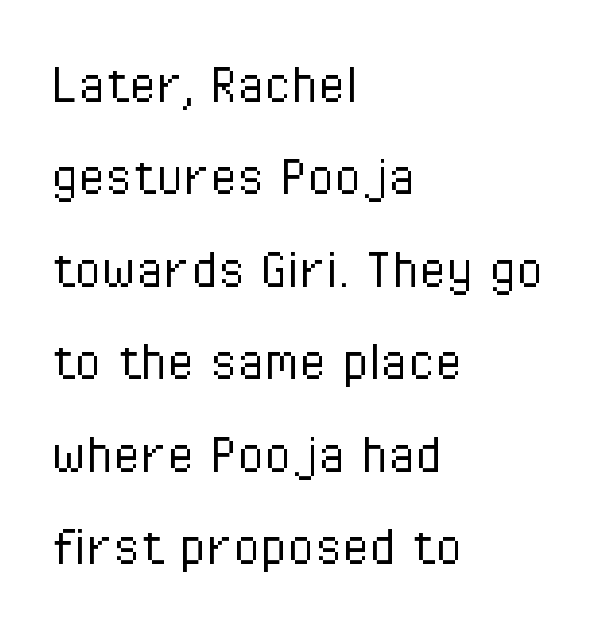
Q: Is the text bold? A: No.
Q: Is the text italic (slanted)? A: No, it is upright.
Q: Is the typeface a serif or a sans-serif typeface? A: Sans-serif.
Q: Is the text underlined? A: No.
Q: How is the paragraph aligned? A: Left-aligned.
Q: Is the spacing between letters normal or unusually wide? A: Normal.
Q: Is the spacing between lines tight, normal or loose? A: Normal.
Q: Width (condensed, normal, or wide)? A: Condensed.
Q: Stroke contrast? A: Low.
Q: x-height? A: Medium.
Q: Monospaced? A: No.
